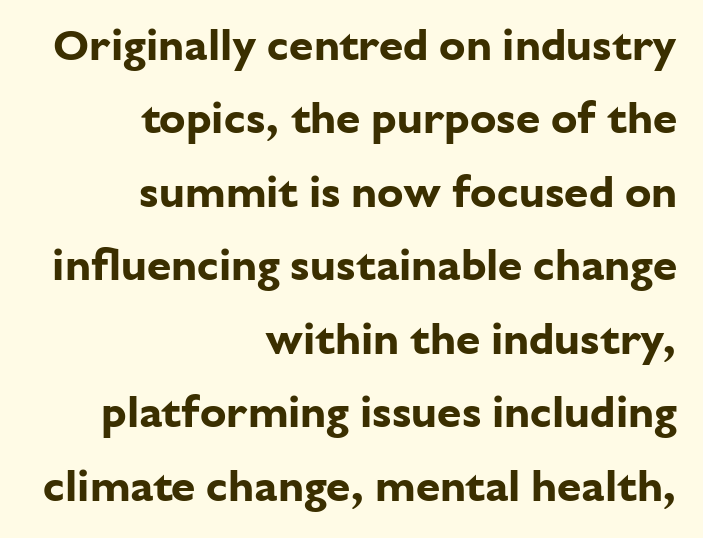
{"serif": "no", "italic": "no", "bold": "yes", "weight": "bold", "width": "normal", "stroke_contrast": "low", "x_height": "medium", "monospaced": "no", "underline": "no", "align": "right", "line_spacing": "normal", "line_spacing_ratio": 1.67, "letter_spacing": "normal", "letter_spacing_em": 0.0, "glyph_px": 44}
